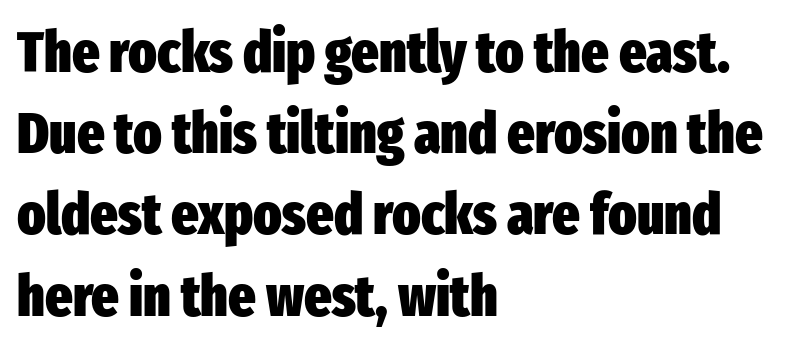
The image shows 58 px heavy, condensed sans-serif type, upright; set left-aligned, normal line spacing (1.4x), normal letter spacing, not underlined; low stroke contrast and a medium x-height.
